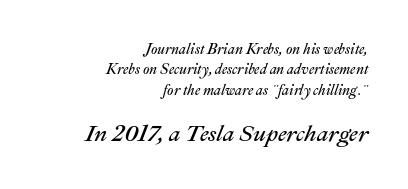
The rendering uses a moderate line-height, typical for paragraphs. Is the type slanted? Yes — the strokes lean at a clear angle. Notice how the passage keeps a crisp vertical edge on the right only. The face used here is rendered with its standard letterfit.
